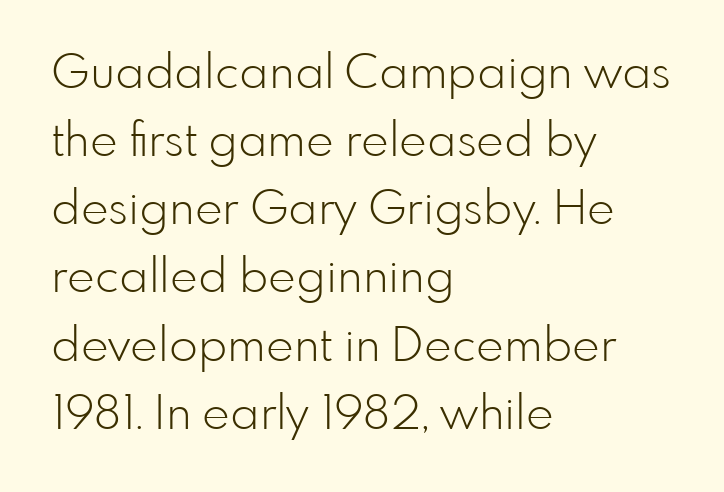
The image shows 47 px light sans-serif type, upright; set left-aligned, normal line spacing (1.45x), normal letter spacing, not underlined; low stroke contrast and a small x-height.
